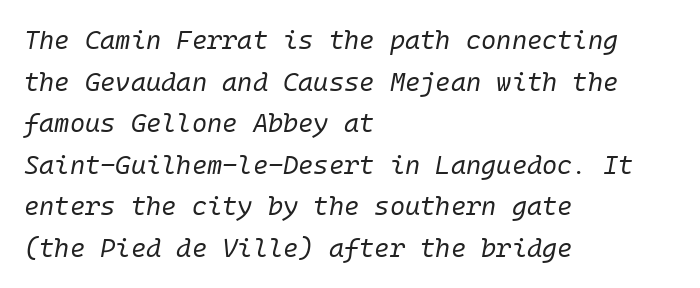
Slant detected: the letters are inclined. Letter spacing: default. The block of text has a typical density, with ordinary space between rows. No letter is thick-stroked: the sample isn't bold.
